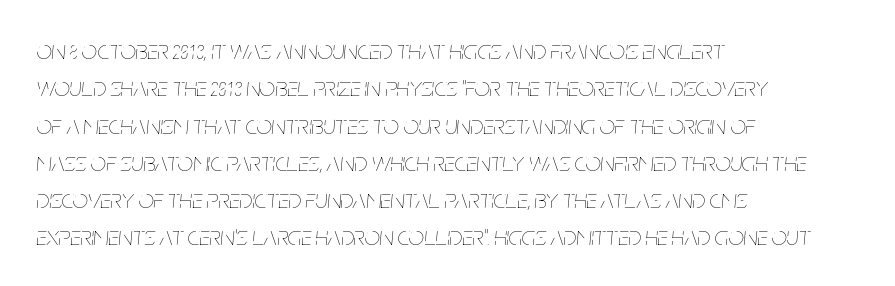
{"italic": "yes", "lean": "right", "slant_degrees": 5, "bold": "no", "underline": "no", "align": "left", "line_spacing": "normal", "line_spacing_ratio": 1.38, "letter_spacing": "normal", "letter_spacing_em": 0.0, "glyph_px": 27}
